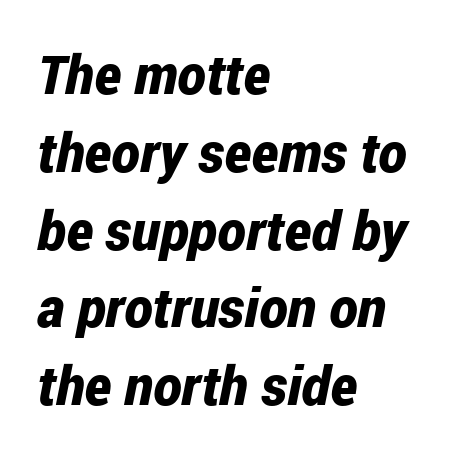
Horizontal alignment here is leftward, the default for most running prose. The type is set solid horizontally, with unmodified tracking. This sample keeps an unexceptional amount of space between lines. The font's italic variant was chosen for this text.
